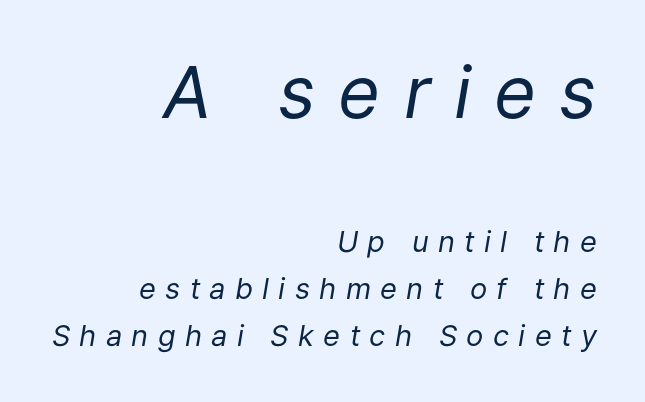
Q: Is the text bold? A: No.
Q: Is the text italic (slanted)? A: Yes, it leans right by about 9 degrees.
Q: Is the text underlined? A: No.
Q: How is the paragraph aligned? A: Right-aligned.
Q: Is the spacing between letters normal or unusually wide? A: Unusually wide.
Q: Is the spacing between lines tight, normal or loose? A: Normal.
Q: Which block of text is set in a larger size, the first (top) or the second (bottom)? A: The first (top) one.
Q: Width (condensed, normal, or wide)? A: Normal.
Q: Stroke contrast? A: Low.
Q: x-height? A: Medium.
Q: Monospaced? A: No.
